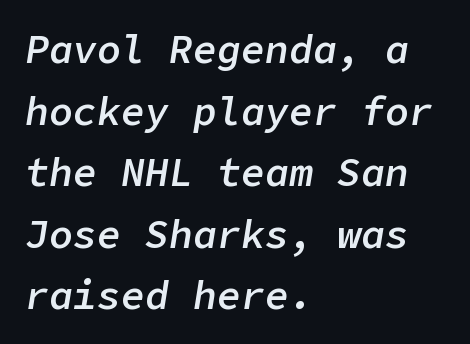
Is the type bold? Partly — it's a semibold, heavier than regular but not fully bold. The glyphs are unaccompanied by any horizontal stroke below them. In terms of posture, this sample is oblique. Regular leading. Glyph-to-glyph distance matches everyday printed text. Does the copy run flush right? No — it runs flush left.
